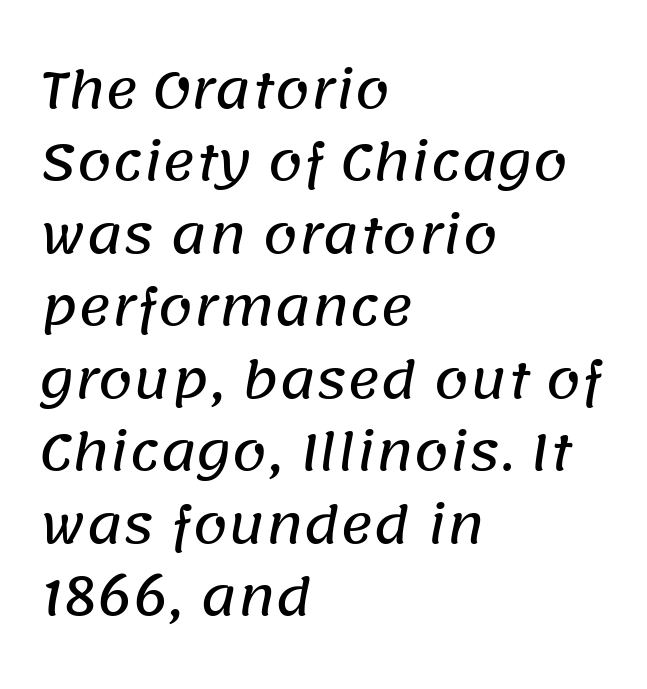
{"serif": "no", "width": "normal", "stroke_contrast": "low", "x_height": "large", "monospaced": "no", "underline": "no", "align": "left", "line_spacing": "normal", "line_spacing_ratio": 1.45, "letter_spacing": "normal", "letter_spacing_em": 0.0, "glyph_px": 50}
